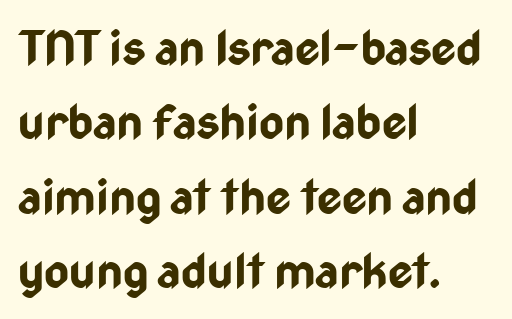
The image shows 48 px bold, condensed sans-serif type, upright; set left-aligned, normal line spacing (1.55x), normal letter spacing, not underlined; low stroke contrast and a medium x-height.
